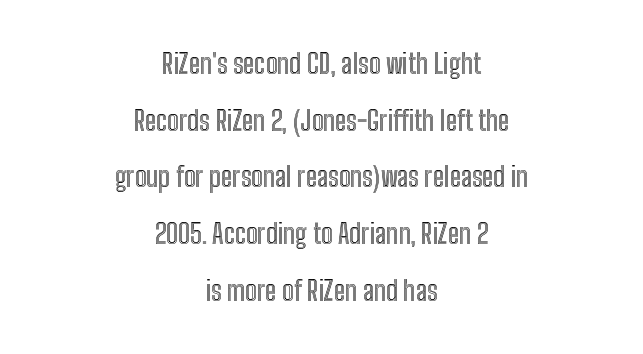
The image shows 27 px text type, upright; set centered, loose line spacing (2.1x), normal letter spacing, not underlined.
